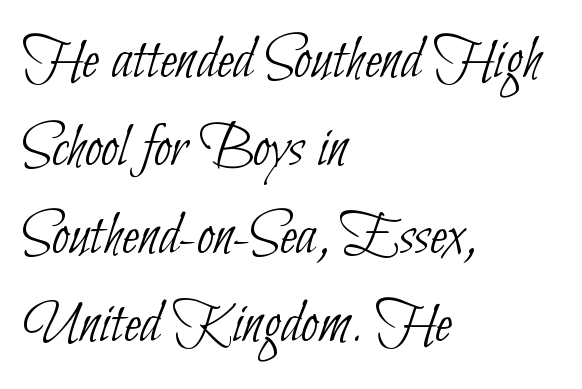
Q: Is the text bold? A: No.
Q: Is the typeface a serif or a sans-serif typeface? A: Sans-serif.
Q: Is the text underlined? A: No.
Q: How is the paragraph aligned? A: Left-aligned.
Q: Is the spacing between letters normal or unusually wide? A: Normal.
Q: Is the spacing between lines tight, normal or loose? A: Normal.
Q: Width (condensed, normal, or wide)? A: Condensed.
Q: Stroke contrast? A: Low.
Q: x-height? A: Small.
Q: Monospaced? A: No.
